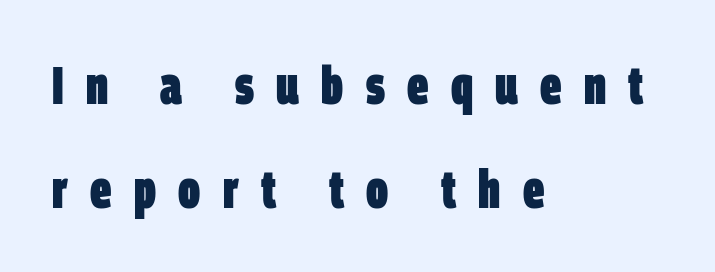
Q: Is the text bold? A: Yes.
Q: Is the typeface a serif or a sans-serif typeface? A: Sans-serif.
Q: Is the text underlined? A: No.
Q: How is the paragraph aligned? A: Left-aligned.
Q: Is the spacing between letters normal or unusually wide? A: Unusually wide.
Q: Is the spacing between lines tight, normal or loose? A: Loose.
Q: Width (condensed, normal, or wide)? A: Condensed.
Q: Stroke contrast? A: Low.
Q: x-height? A: Large.
Q: Monospaced? A: No.
